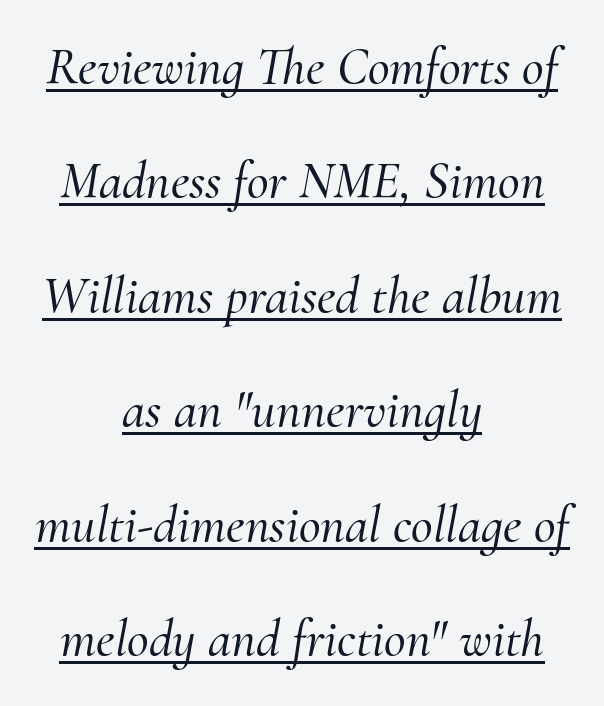
The image shows 53 px serif type, italic (leaning right); set centered, loose line spacing (2.16x), normal letter spacing, underlined; medium stroke contrast and a small x-height.
